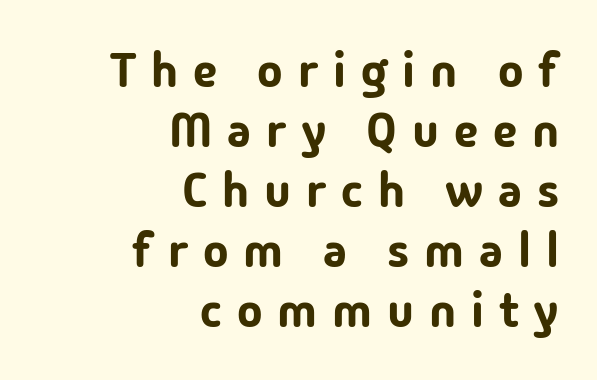
The image shows 48 px sans-serif type, upright; set right-aligned, normal line spacing (1.25x), unusually wide letter spacing (+0.31 em), not underlined; low stroke contrast and a medium x-height.
